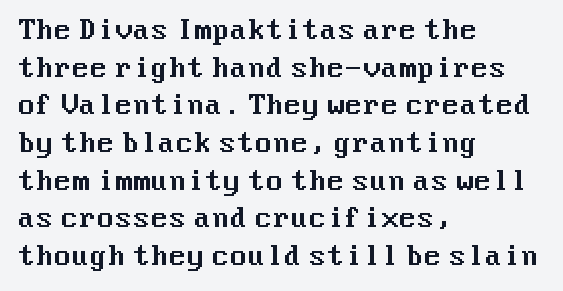
Q: Is the text italic (slanted)? A: No, it is upright.
Q: Is the text underlined? A: No.
Q: How is the paragraph aligned? A: Left-aligned.
Q: Is the spacing between letters normal or unusually wide? A: Normal.
Q: Is the spacing between lines tight, normal or loose? A: Normal.
